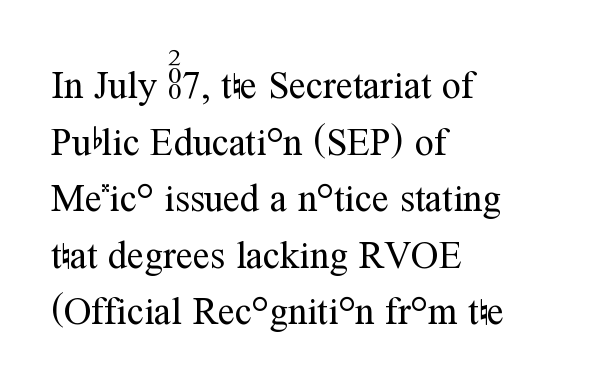
The image shows 38 px regular-weight serif type, upright; set left-aligned, normal line spacing (1.49x), normal letter spacing, not underlined; medium stroke contrast and a medium x-height.
